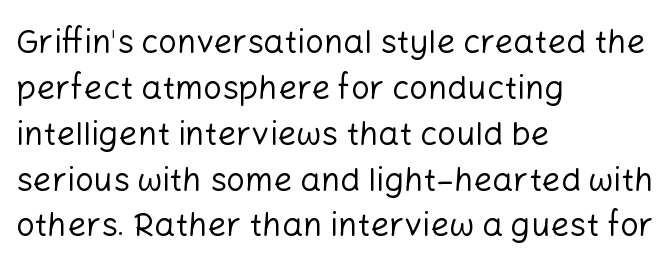
{"serif": "no", "italic": "no", "bold": "no", "weight": "regular", "width": "normal", "stroke_contrast": "low", "x_height": "medium", "monospaced": "no", "underline": "no", "align": "left", "line_spacing": "normal", "line_spacing_ratio": 1.39, "letter_spacing": "normal", "letter_spacing_em": 0.0, "glyph_px": 33}
